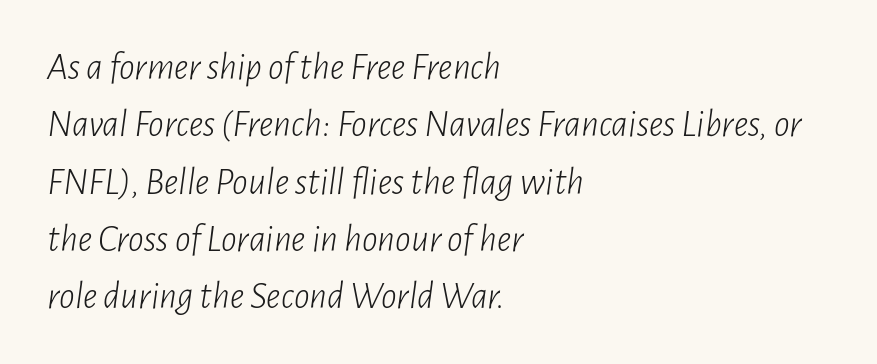
The image shows 39 px light, condensed type, italic (leaning right); set left-aligned, normal line spacing (1.47x), normal letter spacing, not underlined; low stroke contrast and a medium x-height.
